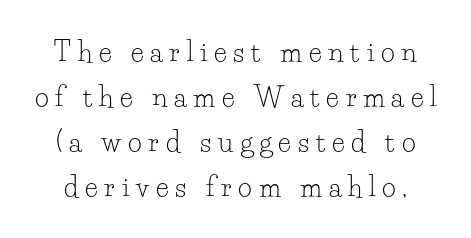
The axis of the letterforms is exactly vertical. Clear beneath every line of the passage. The cut favours lightness, reaching ordinary text weight at its darkest. These lines have a slow, spaced-out rhythm from letter to letter.
